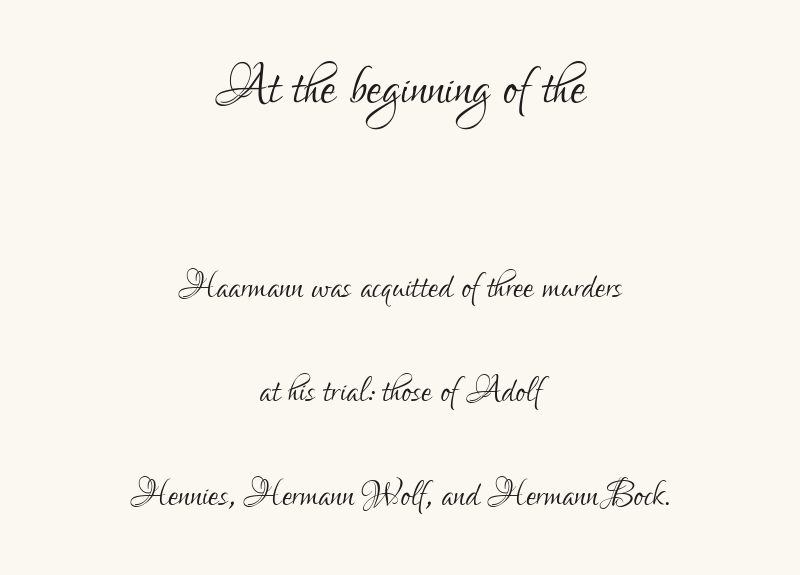
Q: Is the text bold? A: No.
Q: Is the text italic (slanted)? A: Yes.
Q: Is the typeface a serif or a sans-serif typeface? A: Sans-serif.
Q: Is the text underlined? A: No.
Q: How is the paragraph aligned? A: Centered.
Q: Is the spacing between letters normal or unusually wide? A: Normal.
Q: Is the spacing between lines tight, normal or loose? A: Loose.
Q: Which block of text is set in a larger size, the first (top) or the second (bottom)? A: The first (top) one.
Q: Width (condensed, normal, or wide)? A: Condensed.
Q: Stroke contrast? A: Low.
Q: x-height? A: Small.
Q: Monospaced? A: No.
